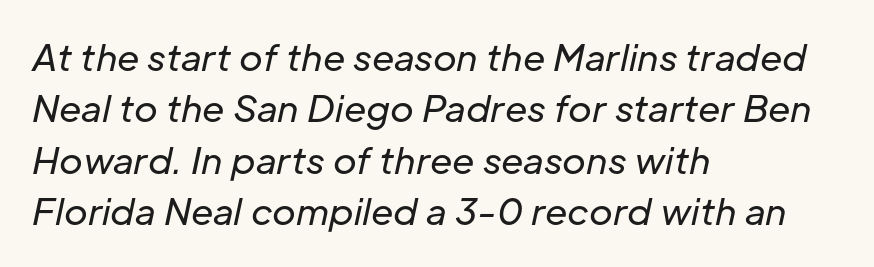
If you measured baseline to baseline, you'd find a middling distance. Notice how the passage keeps a crisp vertical edge on the left only. Lines of text with bare space underneath. Each letter keeps its own natural width here, so spacing adapts to shape.
